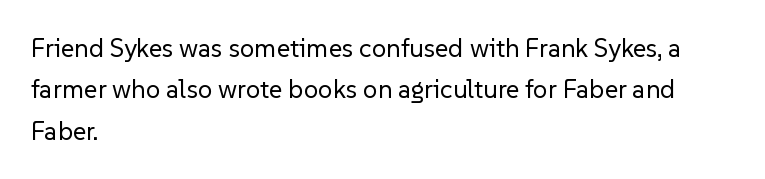
Q: Is the text bold? A: No.
Q: Is the text italic (slanted)? A: No, it is upright.
Q: Is the text underlined? A: No.
Q: How is the paragraph aligned? A: Left-aligned.
Q: Is the spacing between letters normal or unusually wide? A: Normal.
Q: Is the spacing between lines tight, normal or loose? A: Normal.
